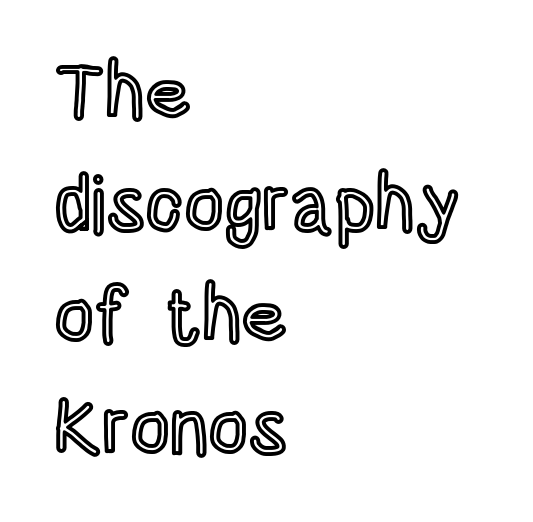
The image shows 78 px condensed type, upright; set left-aligned, normal line spacing (1.43x), normal letter spacing, not underlined; a large x-height.
